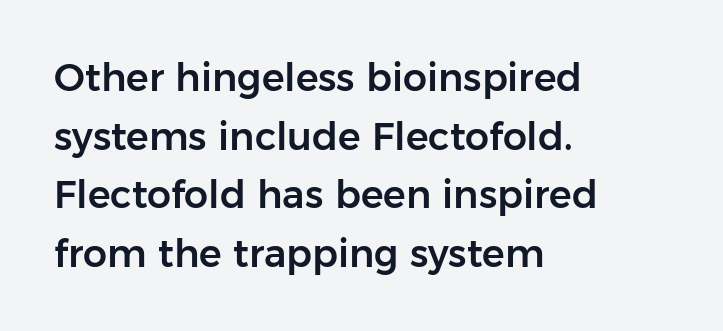
Q: Is the text italic (slanted)? A: No, it is upright.
Q: Is the typeface a serif or a sans-serif typeface? A: Sans-serif.
Q: Is the text underlined? A: No.
Q: How is the paragraph aligned? A: Left-aligned.
Q: Is the spacing between letters normal or unusually wide? A: Normal.
Q: Is the spacing between lines tight, normal or loose? A: Normal.
Q: Width (condensed, normal, or wide)? A: Normal.
Q: Stroke contrast? A: Low.
Q: x-height? A: Medium.
Q: Monospaced? A: No.
